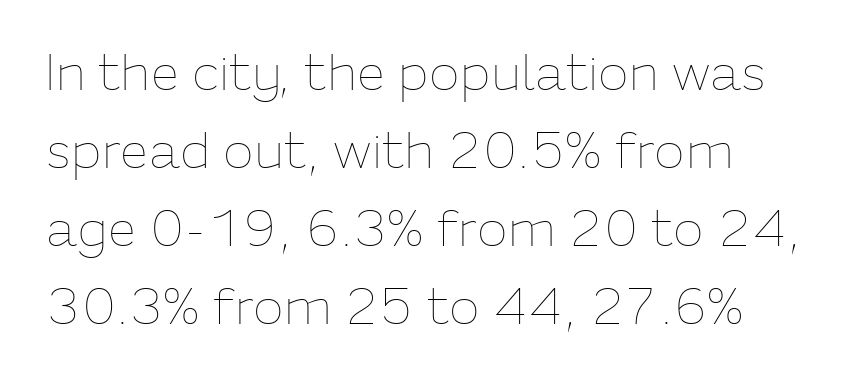
The image shows 51 px thin type, upright; set left-aligned, normal line spacing (1.53x), normal letter spacing, not underlined; low stroke contrast and a medium x-height.
